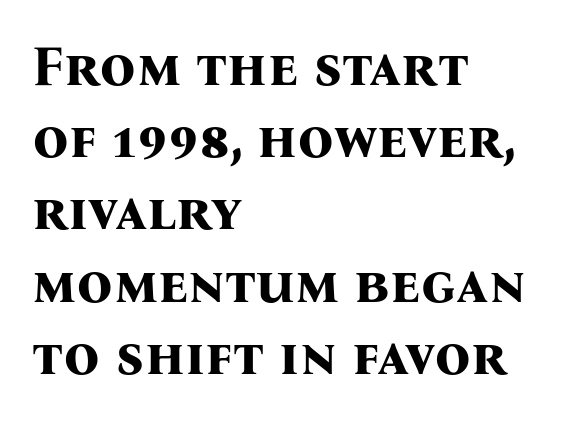
{"serif": "yes", "italic": "no", "bold": "yes", "weight": "bold", "width": "normal", "stroke_contrast": "medium", "x_height": "medium", "monospaced": "no", "underline": "no", "align": "left", "line_spacing": "normal", "line_spacing_ratio": 1.29, "letter_spacing": "normal", "letter_spacing_em": 0.0, "glyph_px": 56}
